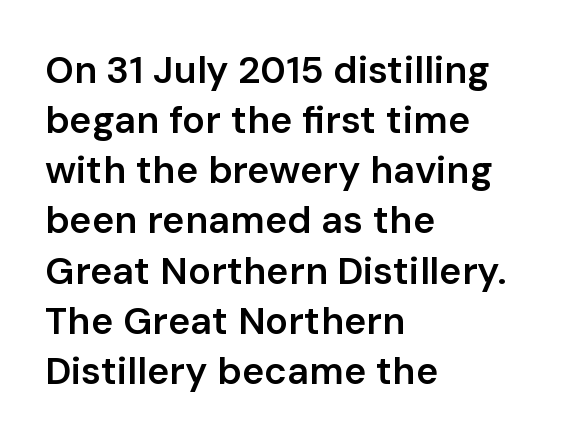
Q: Is the text bold? A: Semi-bold.
Q: Is the text italic (slanted)? A: No, it is upright.
Q: Is the typeface a serif or a sans-serif typeface? A: Sans-serif.
Q: Is the text underlined? A: No.
Q: How is the paragraph aligned? A: Left-aligned.
Q: Is the spacing between letters normal or unusually wide? A: Normal.
Q: Is the spacing between lines tight, normal or loose? A: Normal.
Q: Width (condensed, normal, or wide)? A: Normal.
Q: Stroke contrast? A: Low.
Q: x-height? A: Medium.
Q: Monospaced? A: No.
